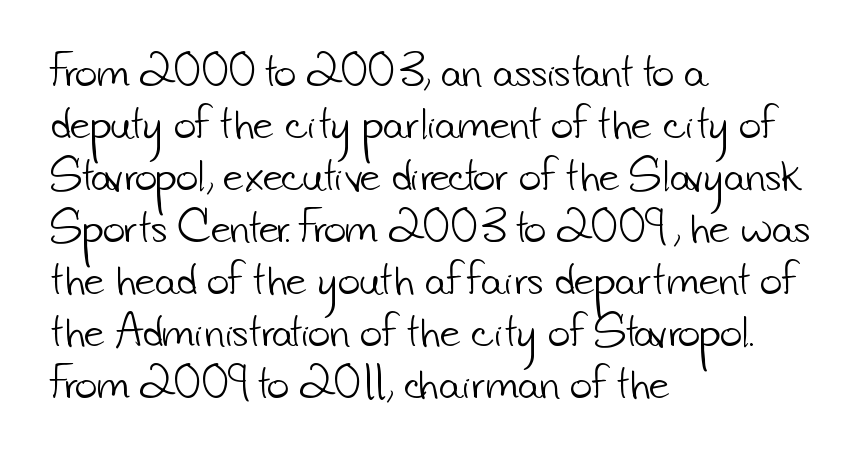
The image shows 38 px light sans-serif type; set left-aligned, normal line spacing (1.37x), normal letter spacing, not underlined; low stroke contrast and a small x-height.
